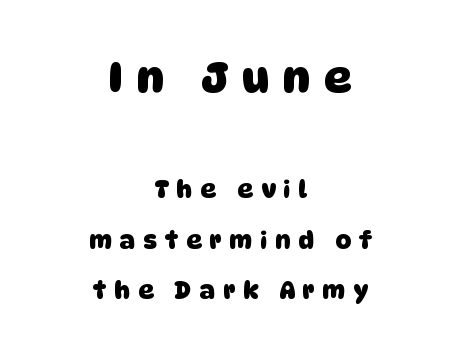
{"serif": "no", "bold": "yes", "weight": "heavy", "width": "normal", "stroke_contrast": "low", "x_height": "large", "monospaced": "no", "underline": "no", "align": "center", "line_spacing": "loose", "line_spacing_ratio": 2.11, "letter_spacing": "wide", "letter_spacing_em": 0.34, "larger_block": "first", "size_ratio": 1.75, "glyph_px": 42}
